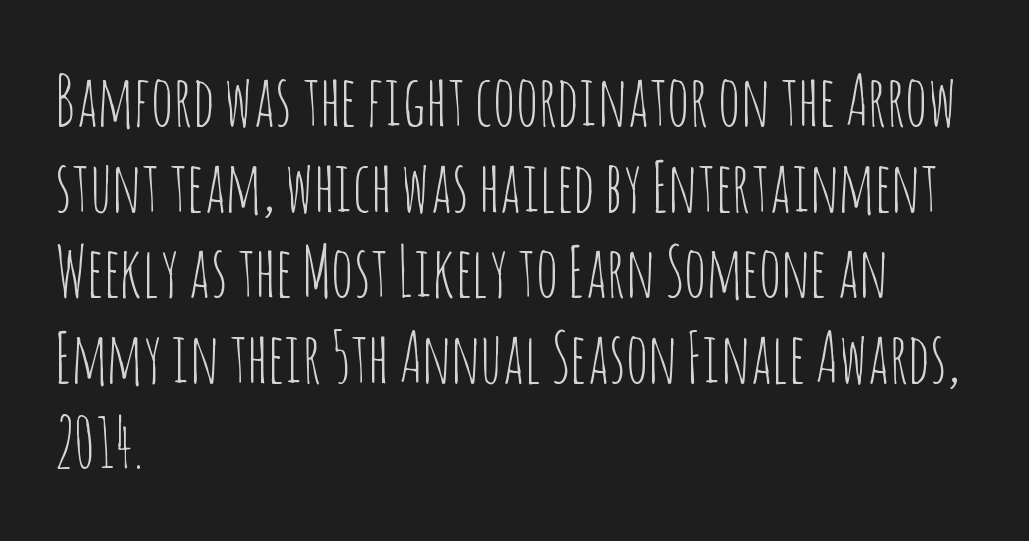
Q: Is the text bold? A: No.
Q: Is the text italic (slanted)? A: No, it is upright.
Q: Is the typeface a serif or a sans-serif typeface? A: Sans-serif.
Q: Is the text underlined? A: No.
Q: How is the paragraph aligned? A: Left-aligned.
Q: Is the spacing between letters normal or unusually wide? A: Normal.
Q: Width (condensed, normal, or wide)? A: Condensed.
Q: Stroke contrast? A: Low.
Q: x-height? A: Large.
Q: Monospaced? A: No.
